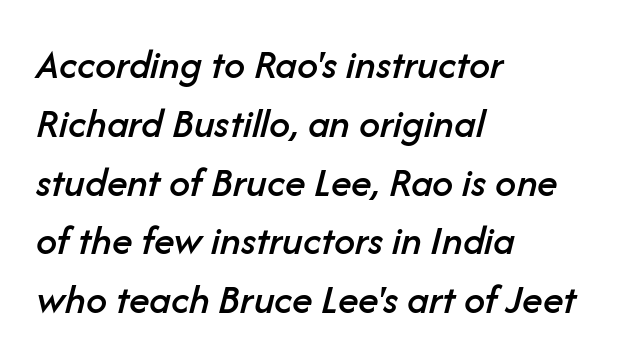
The image shows 42 px text type, italic (leaning right); set left-aligned, normal line spacing (1.4x), normal letter spacing, not underlined; low stroke contrast and a medium x-height.
